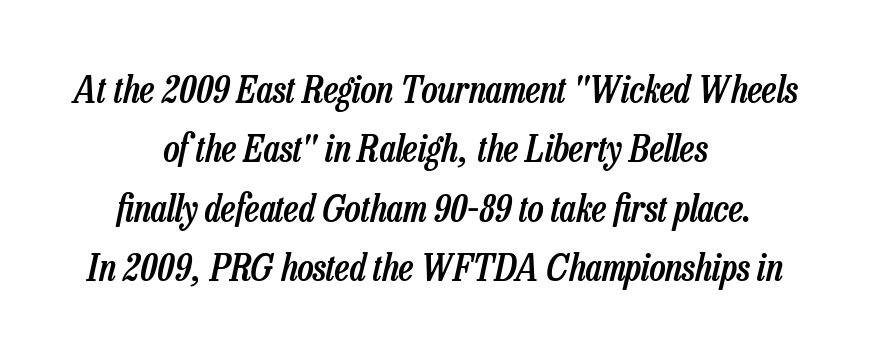
{"italic": "yes", "lean": "right", "slant_degrees": 13, "bold": "semi", "weight": "semibold", "width": "condensed", "stroke_contrast": "low", "x_height": "medium", "monospaced": "no", "underline": "no", "align": "center", "line_spacing": "normal", "line_spacing_ratio": 1.56, "letter_spacing": "normal", "letter_spacing_em": 0.0, "glyph_px": 38}
